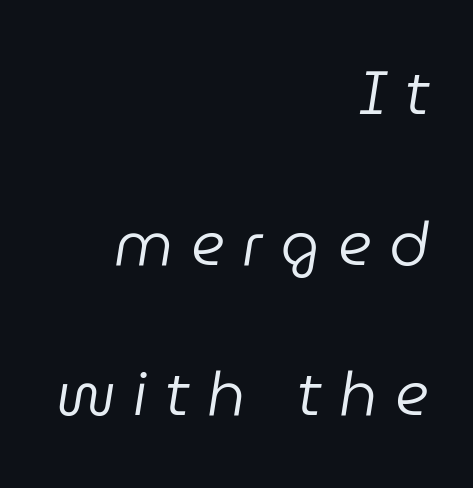
Compared with a flush-left layout, this one pins lines to the opposite, right side. Display-style spreading of the glyphs; the letterfit is very open. You could not count columns in this text — the font is proportionally spaced. These glyphs show unthickened strokes, regular width or finer. Whoever set this chose breathing room over compactness in the vertical rhythm.
